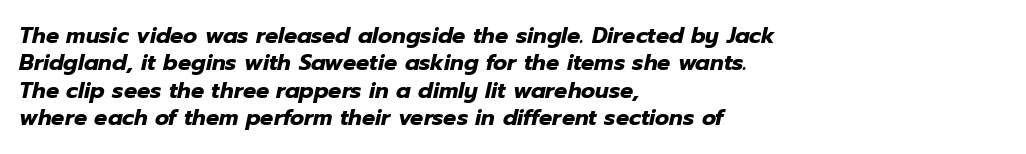
Q: Is the text bold? A: Yes.
Q: Is the text italic (slanted)? A: Yes, it leans right by about 12 degrees.
Q: Is the text underlined? A: No.
Q: How is the paragraph aligned? A: Left-aligned.
Q: Is the spacing between letters normal or unusually wide? A: Normal.
